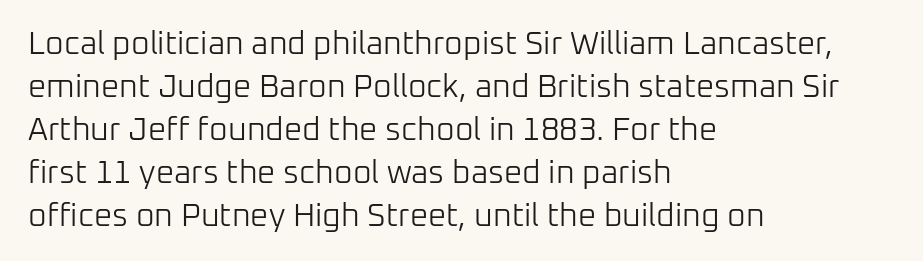
Q: Is the text bold? A: No.
Q: Is the text italic (slanted)? A: No, it is upright.
Q: Is the typeface a serif or a sans-serif typeface? A: Sans-serif.
Q: Is the text underlined? A: No.
Q: How is the paragraph aligned? A: Left-aligned.
Q: Is the spacing between letters normal or unusually wide? A: Normal.
Q: Is the spacing between lines tight, normal or loose? A: Normal.
Q: Width (condensed, normal, or wide)? A: Normal.
Q: Stroke contrast? A: Low.
Q: x-height? A: Medium.
Q: Monospaced? A: No.
